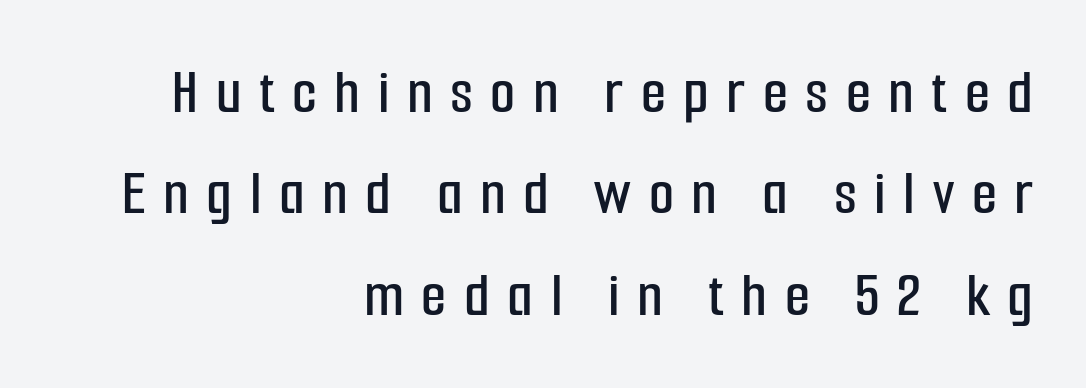
{"serif": "no", "italic": "no", "width": "condensed", "stroke_contrast": "low", "x_height": "medium", "monospaced": "no", "underline": "no", "align": "right", "line_spacing": "normal", "line_spacing_ratio": 1.56, "letter_spacing": "wide", "letter_spacing_em": 0.27, "glyph_px": 65}
